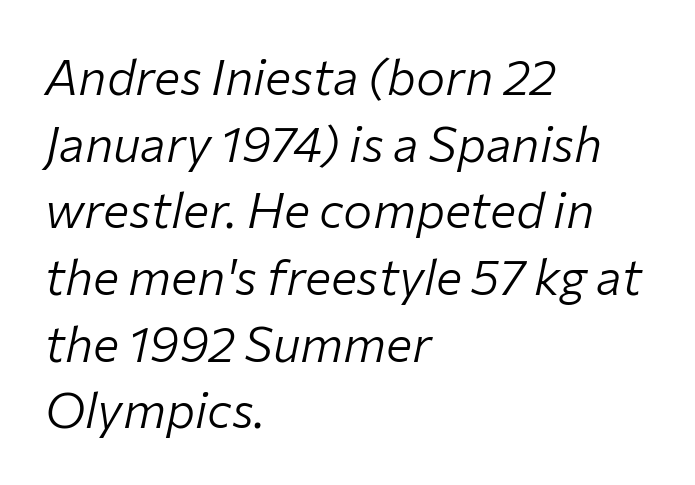
This is not heavy type; no bold has been used. Looks like regular typesetting: each glyph gets only the width it needs. This sample is left-justified, so line endings fall wherever the words run out. Students, note that the glyphs here touch the page at normal intervals. Style check: oblique.
